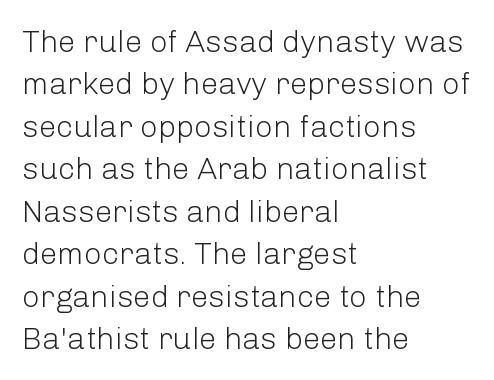
The typesetter chose a ragged-right arrangement here. The letters advance in unequal steps, a hallmark of proportional type. Posture: vertical. Descenders hang freely into open space.
